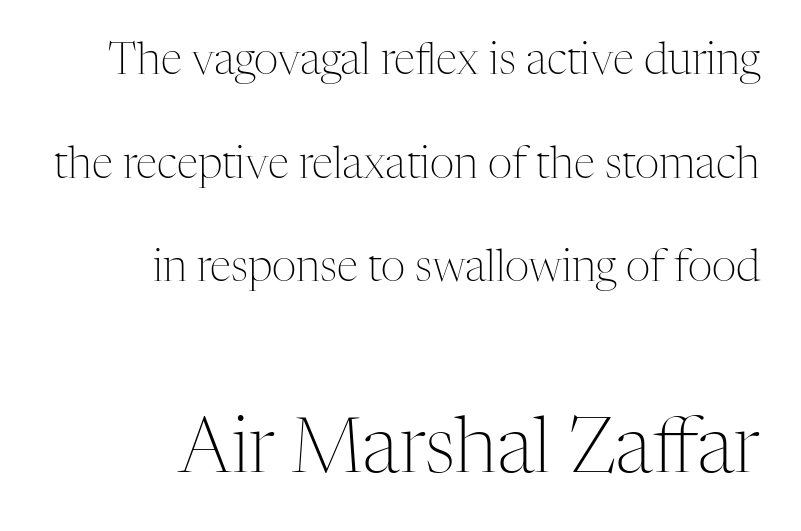
Q: Is the text bold? A: No.
Q: Is the text italic (slanted)? A: No, it is upright.
Q: Is the typeface a serif or a sans-serif typeface? A: Serif.
Q: Is the text underlined? A: No.
Q: How is the paragraph aligned? A: Right-aligned.
Q: Is the spacing between letters normal or unusually wide? A: Normal.
Q: Is the spacing between lines tight, normal or loose? A: Loose.
Q: Which block of text is set in a larger size, the first (top) or the second (bottom)? A: The second (bottom) one.
Q: Width (condensed, normal, or wide)? A: Normal.
Q: Stroke contrast? A: Medium.
Q: x-height? A: Medium.
Q: Monospaced? A: No.
